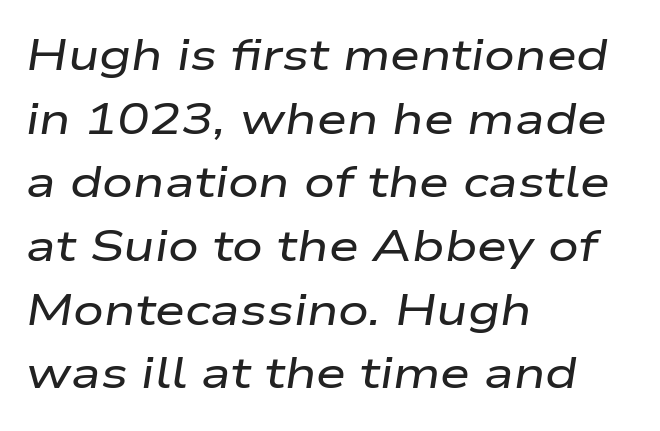
Q: Is the text italic (slanted)? A: Yes, it leans right by about 9 degrees.
Q: Is the text underlined? A: No.
Q: How is the paragraph aligned? A: Left-aligned.
Q: Is the spacing between letters normal or unusually wide? A: Normal.
Q: Is the spacing between lines tight, normal or loose? A: Normal.
Q: Width (condensed, normal, or wide)? A: Wide.
Q: Stroke contrast? A: Low.
Q: x-height? A: Medium.
Q: Monospaced? A: No.
